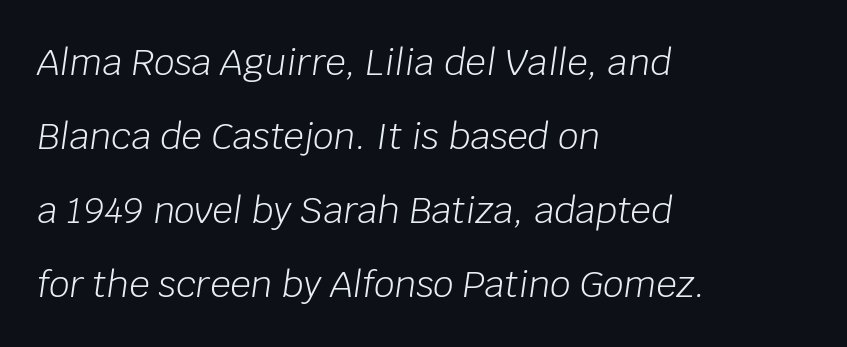
Summary of weight: not heavy and not bold. This rendering features lettering with no underline. You could call the tracking neutral — neither tight nor loose. You could not count columns in this text — the font is proportionally spaced. The typesetter chose a ragged-right arrangement here. You could fit nearly another row in the gap between these rows.
